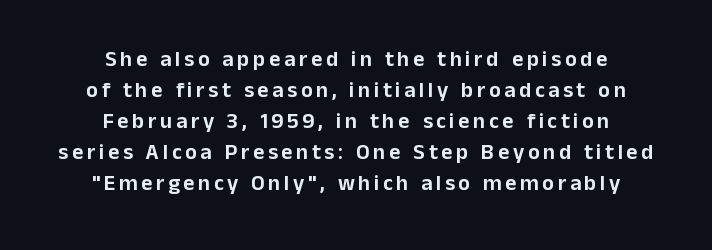
{"italic": "no", "underline": "no", "align": "center", "line_spacing": "normal", "line_spacing_ratio": 1.41, "glyph_px": 22}
